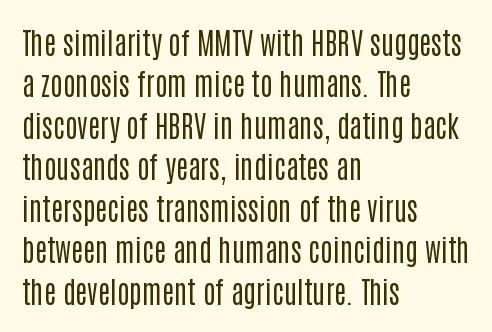
{"serif": "no", "italic": "no", "bold": "no", "weight": "regular", "width": "condensed", "stroke_contrast": "low", "x_height": "large", "monospaced": "no", "underline": "no", "align": "left", "line_spacing": "normal", "line_spacing_ratio": 1.43, "letter_spacing": "normal", "letter_spacing_em": 0.0, "glyph_px": 29}
